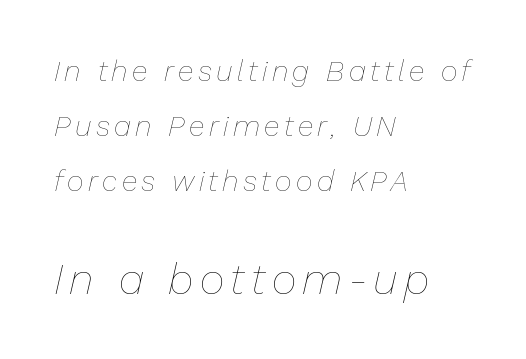
Spacing verdict: proportional, widths tailored to each character. These two chunks differ in scale, with the bottom chunk taking the larger measure. No extra ink here — the face is not bold. Notice how the passage keeps a crisp vertical edge on the left only. Looking at the ascenders, they clearly lean. Quick note: interline space is abundant.
